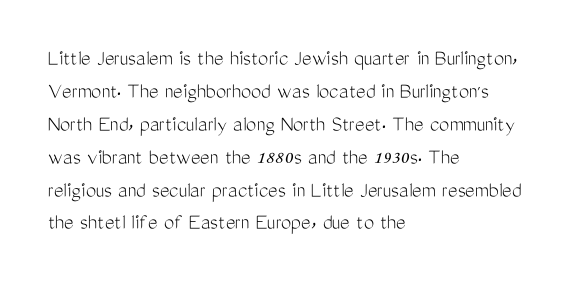
The image shows 23 px text type, upright; set left-aligned, normal line spacing (1.43x), normal letter spacing, not underlined.
